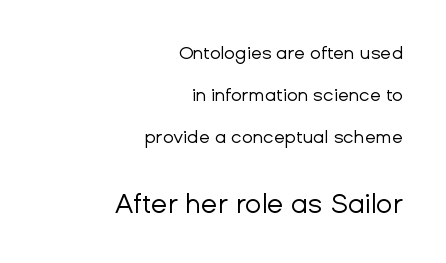
No word sits above an underline. Quick note: interline space is abundant. The rag falls on the left side of this text block. These two chunks differ in scale, with the bottom chunk taking the larger measure. Does extra space separate the letters? No, they use regular spacing.
